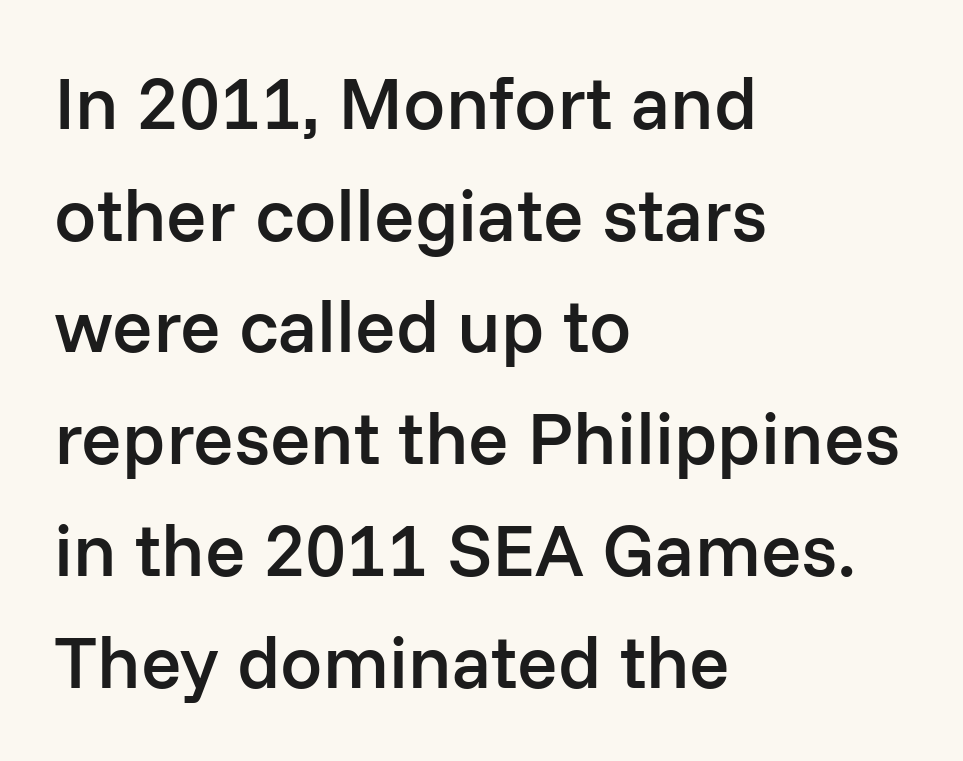
{"serif": "no", "italic": "no", "bold": "semi", "weight": "semibold", "width": "normal", "stroke_contrast": "low", "x_height": "medium", "monospaced": "no", "underline": "no", "align": "left", "line_spacing": "normal", "line_spacing_ratio": 1.49, "letter_spacing": "normal", "letter_spacing_em": 0.0, "glyph_px": 75}
